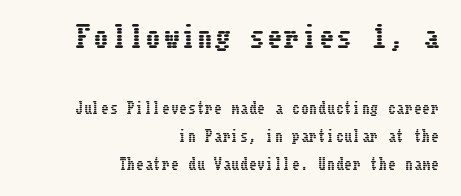
All the whitespace from short lines collects on the left. Characters remain perfectly vertical along every line. You could fit nearly another row in the gap between these rows. Of the two passages, the one on top uses the larger point size. A bare baseline throughout the passage.
